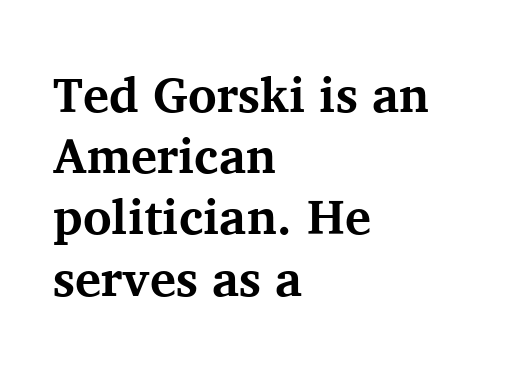
The image shows 49 px bold serif type, upright; set left-aligned, normal line spacing (1.25x), normal letter spacing, not underlined; medium stroke contrast and a medium x-height.
